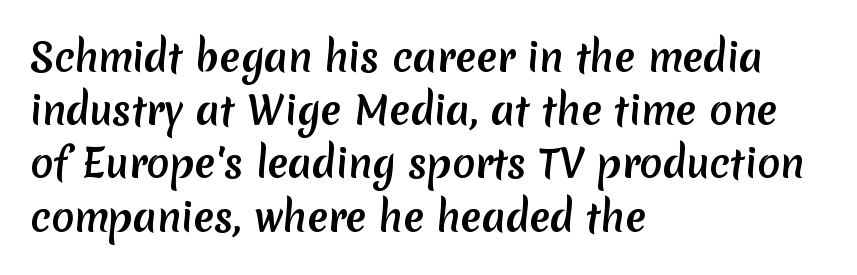
The image shows 38 px sans-serif type; set left-aligned, normal line spacing (1.4x), normal letter spacing, not underlined; medium stroke contrast and a medium x-height.
